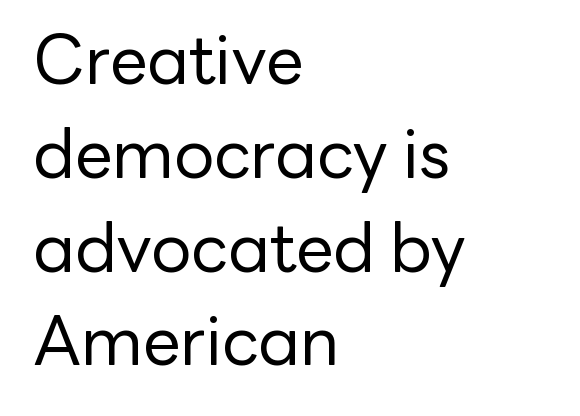
The image shows 67 px regular-weight sans-serif type, upright; set left-aligned, normal line spacing (1.4x), normal letter spacing, not underlined; low stroke contrast and a medium x-height.
